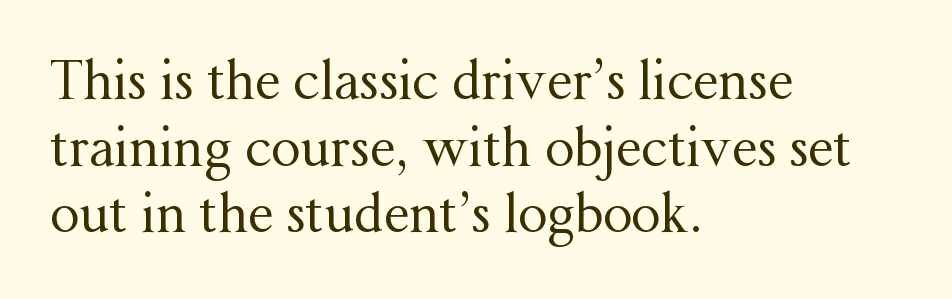
{"serif": "yes", "italic": "no", "bold": "no", "weight": "regular", "width": "normal", "stroke_contrast": "medium", "x_height": "medium", "monospaced": "no", "underline": "no", "align": "left", "line_spacing": "normal", "line_spacing_ratio": 1.28, "letter_spacing": "normal", "letter_spacing_em": 0.0, "glyph_px": 52}
